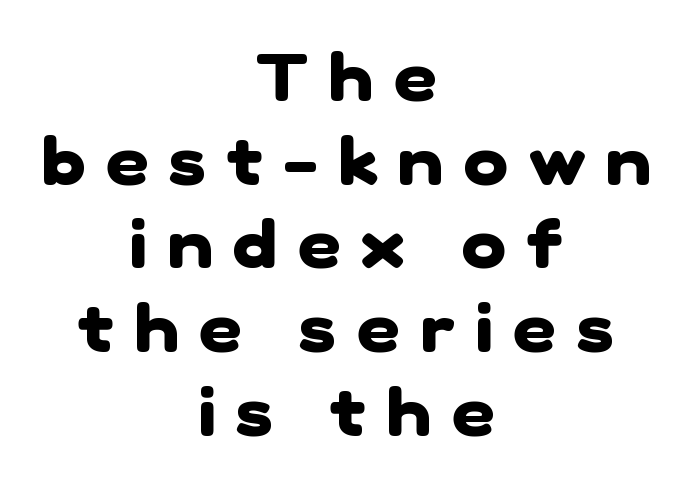
{"serif": "no", "bold": "yes", "weight": "heavy", "width": "normal", "stroke_contrast": "low", "x_height": "medium", "monospaced": "no", "underline": "no", "align": "center", "line_spacing": "normal", "line_spacing_ratio": 1.25, "letter_spacing": "wide", "letter_spacing_em": 0.31, "glyph_px": 67}
